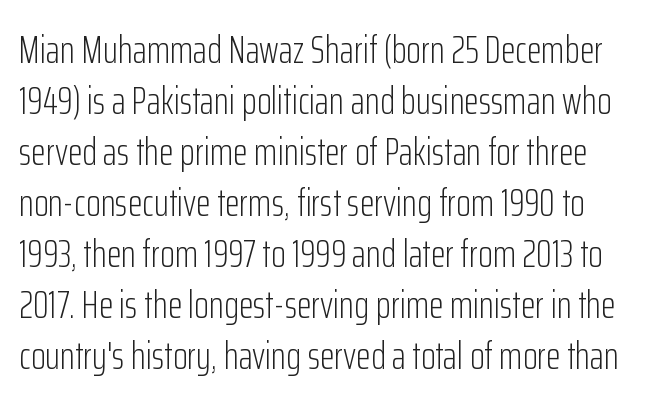
Q: Is the text bold? A: No.
Q: Is the text italic (slanted)? A: No, it is upright.
Q: Is the typeface a serif or a sans-serif typeface? A: Sans-serif.
Q: Is the text underlined? A: No.
Q: Is the spacing between letters normal or unusually wide? A: Normal.
Q: Is the spacing between lines tight, normal or loose? A: Normal.
Q: Width (condensed, normal, or wide)? A: Condensed.
Q: Stroke contrast? A: Low.
Q: x-height? A: Medium.
Q: Monospaced? A: No.
